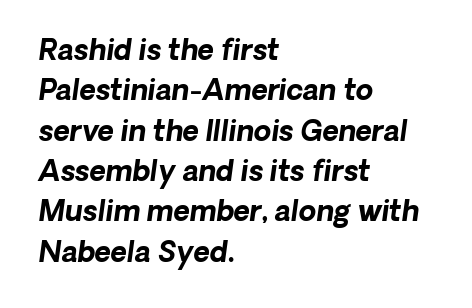
The type is set solid horizontally, with unmodified tracking. Are there feet on the stems? There aren't — it's a sans. The rendering uses natural spacing where letterforms have individual widths. Heavy-handed strokes throughout: this text is bold. Underlining? Definitely not there.
